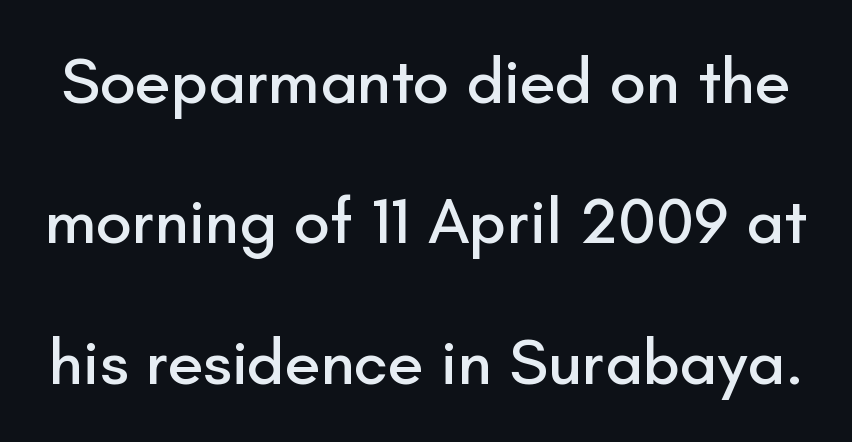
Glyph-to-glyph distance matches everyday printed text. The face used here is a sans, in the tradition of grotesques and geometrics. Posture: straight, roman, zero tilt. Rows of type keep a wide berth in the vertical direction.
